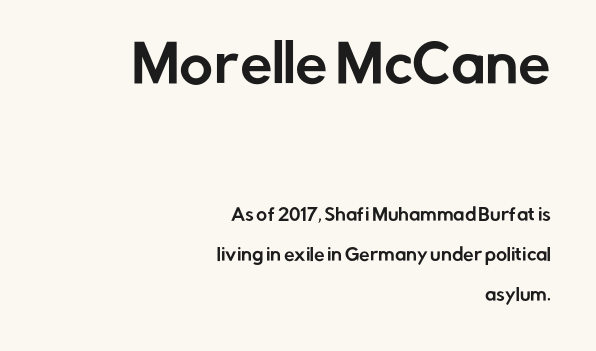
Q: Is the text italic (slanted)? A: No, it is upright.
Q: Is the typeface a serif or a sans-serif typeface? A: Sans-serif.
Q: Is the text underlined? A: No.
Q: How is the paragraph aligned? A: Right-aligned.
Q: Is the spacing between letters normal or unusually wide? A: Normal.
Q: Is the spacing between lines tight, normal or loose? A: Loose.
Q: Which block of text is set in a larger size, the first (top) or the second (bottom)? A: The first (top) one.
Q: Width (condensed, normal, or wide)? A: Normal.
Q: Stroke contrast? A: Low.
Q: x-height? A: Medium.
Q: Monospaced? A: No.
